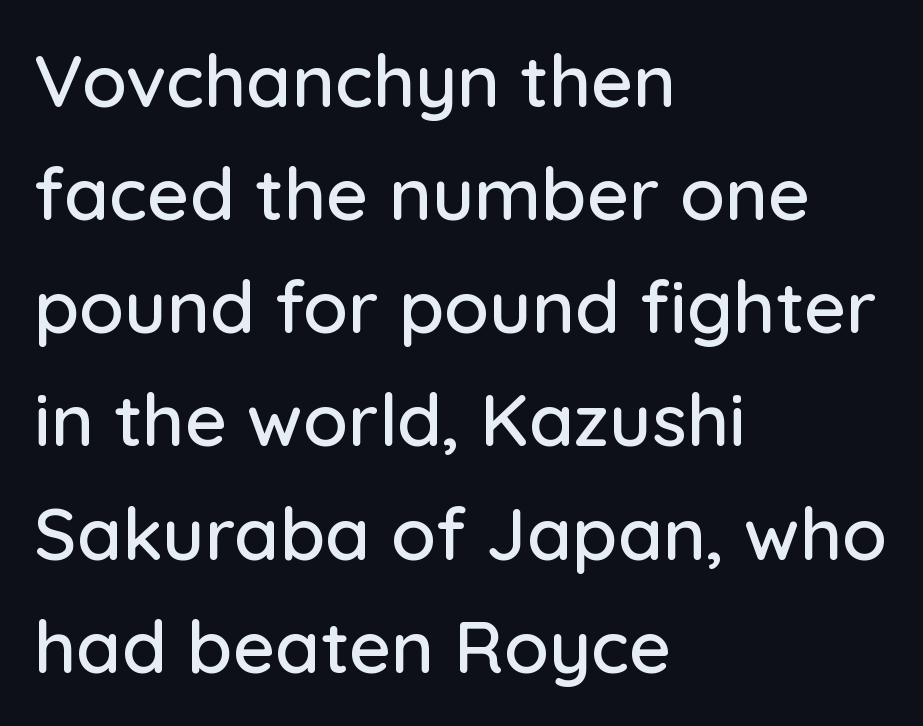
{"serif": "no", "italic": "no", "width": "normal", "stroke_contrast": "low", "x_height": "medium", "monospaced": "no", "underline": "no", "align": "left", "line_spacing": "normal", "line_spacing_ratio": 1.55, "letter_spacing": "normal", "letter_spacing_em": 0.0, "glyph_px": 73}
